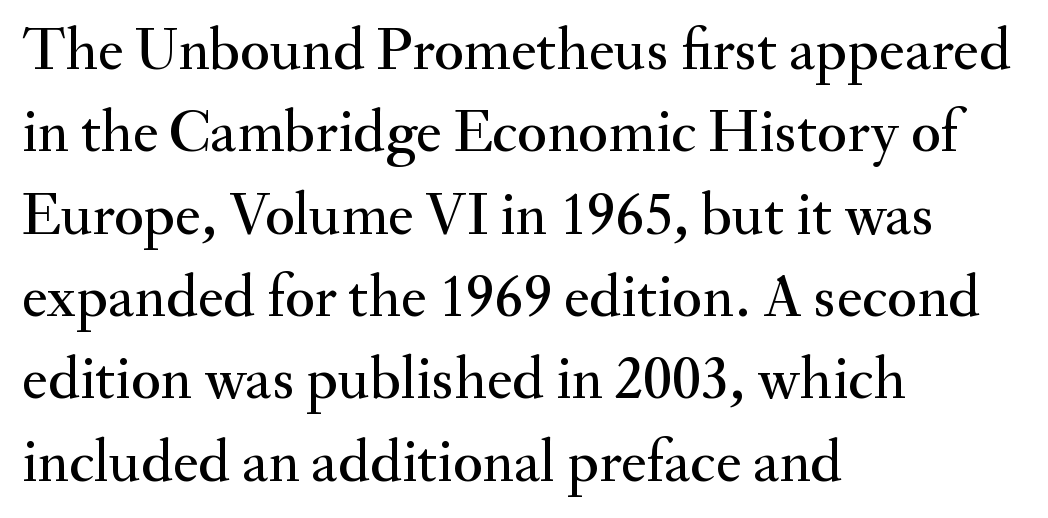
The image shows 61 px serif type, upright; set left-aligned, normal line spacing (1.35x), normal letter spacing, not underlined; medium stroke contrast and a small x-height.
